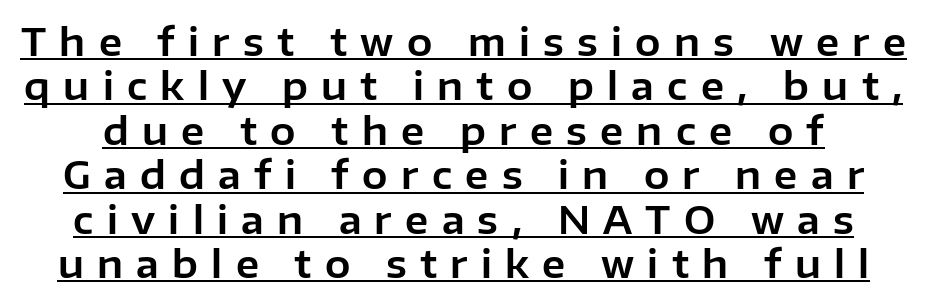
{"serif": "no", "italic": "no", "width": "normal", "stroke_contrast": "low", "x_height": "medium", "monospaced": "no", "underline": "yes", "line_spacing_ratio": 1.17, "letter_spacing": "wide", "letter_spacing_em": 0.35, "glyph_px": 38}
